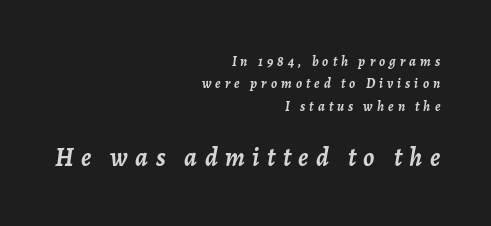
Teacher's note: observe the even right margin — that is flush-right alignment. Compared with typical body copy, the letter spacing here is much looser. These lines sit exactly where default settings would place them. The glyphs have the mass of a bold cut. The block sitting lower on the canvas is the one with enlarged characters.
